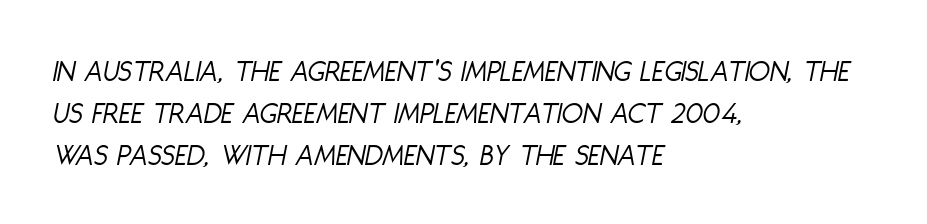
{"italic": "yes", "lean": "right", "slant_degrees": 11, "bold": "no", "weight": "light", "width": "condensed", "stroke_contrast": "low", "x_height": "large", "monospaced": "no", "underline": "no", "align": "left", "line_spacing": "normal", "line_spacing_ratio": 1.35, "letter_spacing": "normal", "letter_spacing_em": 0.0, "glyph_px": 31}
